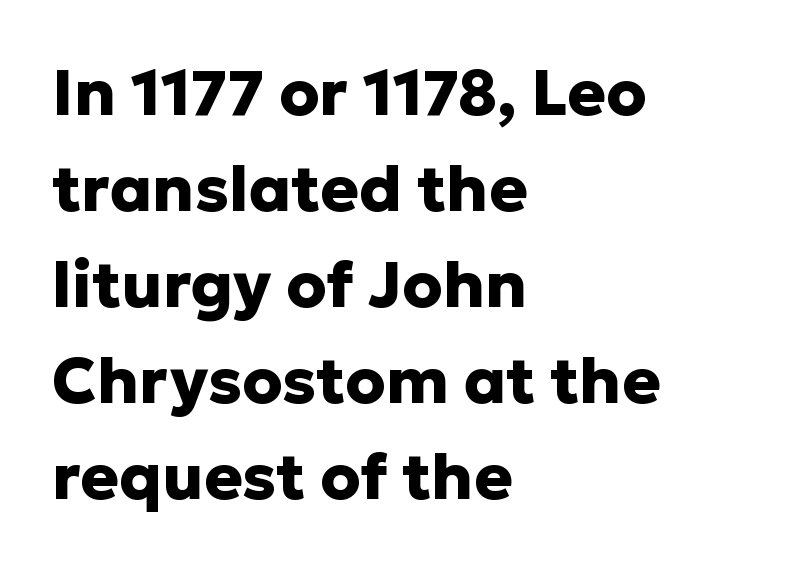
Q: Is the text bold? A: Yes.
Q: Is the text italic (slanted)? A: No, it is upright.
Q: Is the typeface a serif or a sans-serif typeface? A: Sans-serif.
Q: Is the text underlined? A: No.
Q: How is the paragraph aligned? A: Left-aligned.
Q: Is the spacing between letters normal or unusually wide? A: Normal.
Q: Is the spacing between lines tight, normal or loose? A: Normal.
Q: Width (condensed, normal, or wide)? A: Normal.
Q: Stroke contrast? A: Low.
Q: x-height? A: Medium.
Q: Monospaced? A: No.
